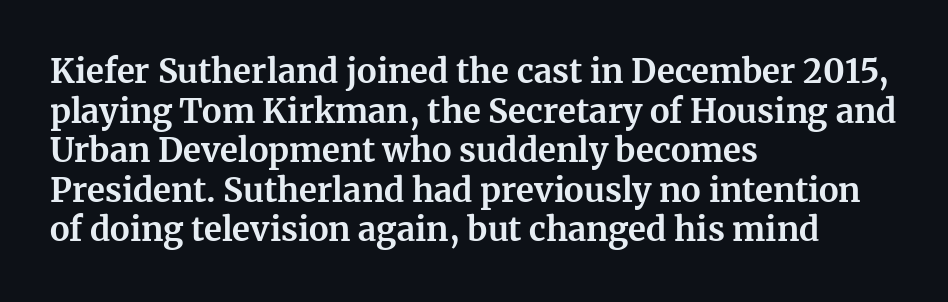
Q: Is the text bold? A: Yes.
Q: Is the text italic (slanted)? A: No, it is upright.
Q: Is the typeface a serif or a sans-serif typeface? A: Serif.
Q: Is the text underlined? A: No.
Q: How is the paragraph aligned? A: Left-aligned.
Q: Is the spacing between letters normal or unusually wide? A: Normal.
Q: Width (condensed, normal, or wide)? A: Normal.
Q: Stroke contrast? A: Medium.
Q: x-height? A: Medium.
Q: Monospaced? A: No.
